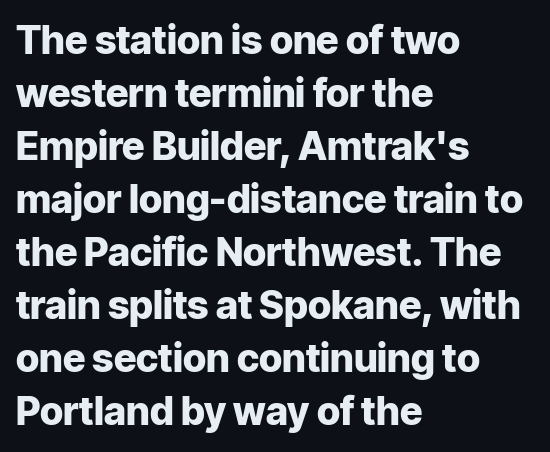
Q: Is the text bold? A: Yes.
Q: Is the text italic (slanted)? A: No, it is upright.
Q: Is the typeface a serif or a sans-serif typeface? A: Sans-serif.
Q: Is the text underlined? A: No.
Q: How is the paragraph aligned? A: Left-aligned.
Q: Is the spacing between letters normal or unusually wide? A: Normal.
Q: Is the spacing between lines tight, normal or loose? A: Normal.
Q: Width (condensed, normal, or wide)? A: Normal.
Q: Stroke contrast? A: Low.
Q: x-height? A: Medium.
Q: Monospaced? A: No.
